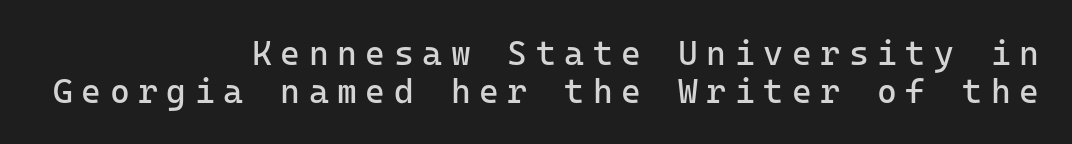
Q: Is the text bold? A: No.
Q: Is the text italic (slanted)? A: No, it is upright.
Q: Is the typeface a serif or a sans-serif typeface? A: Sans-serif.
Q: Is the text underlined? A: No.
Q: How is the paragraph aligned? A: Right-aligned.
Q: Is the spacing between letters normal or unusually wide? A: Unusually wide.
Q: Is the spacing between lines tight, normal or loose? A: Tight.
Q: Width (condensed, normal, or wide)? A: Normal.
Q: Stroke contrast? A: Low.
Q: x-height? A: Medium.
